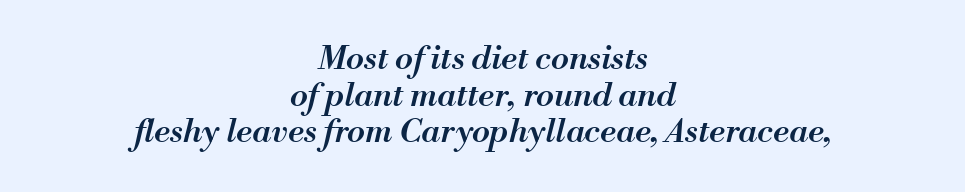
The image shows 33 px semibold type, italic (leaning right); set centered, tight line spacing (1.11x), normal letter spacing, not underlined; medium stroke contrast and a small x-height.
